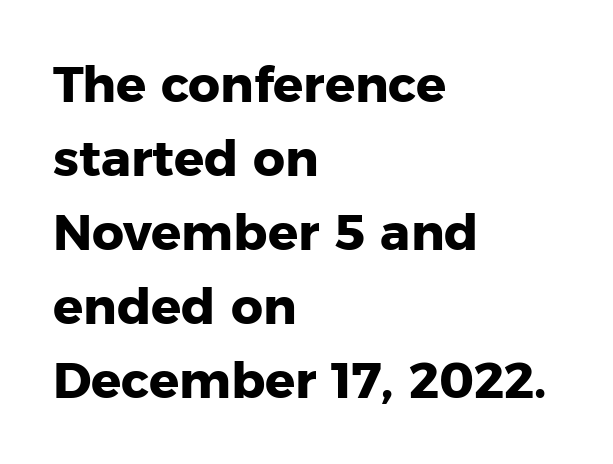
The rendering uses natural spacing where letterforms have individual widths. The lines in this sample share a left origin and differ only in where they stop. Words appear dense and cohesive because spacing is normal. These lines were composed using upright roman letters. The characters display no serif detailing; their extremities are plain.
